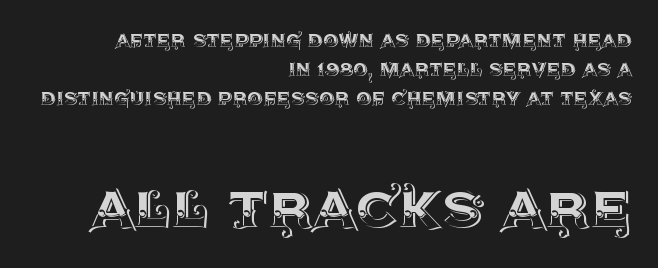
{"italic": "no", "width": "normal", "x_height": "large", "monospaced": "no", "underline": "no", "align": "right", "line_spacing_ratio": 1.2, "letter_spacing": "normal", "letter_spacing_em": 0.0, "larger_block": "second", "size_ratio": 2.96, "glyph_px": 71}
